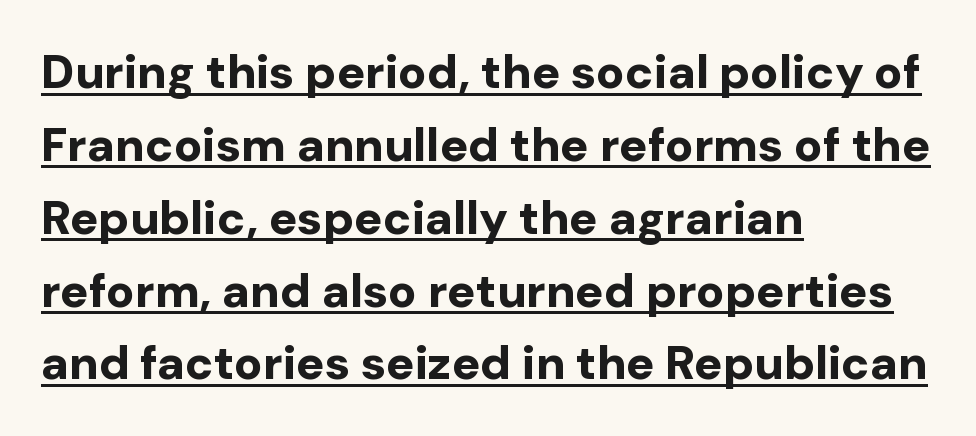
{"serif": "no", "italic": "no", "bold": "yes", "weight": "bold", "width": "normal", "stroke_contrast": "low", "x_height": "medium", "monospaced": "no", "underline": "yes", "align": "left", "line_spacing": "normal", "line_spacing_ratio": 1.55, "letter_spacing": "normal", "letter_spacing_em": 0.0, "glyph_px": 47}
